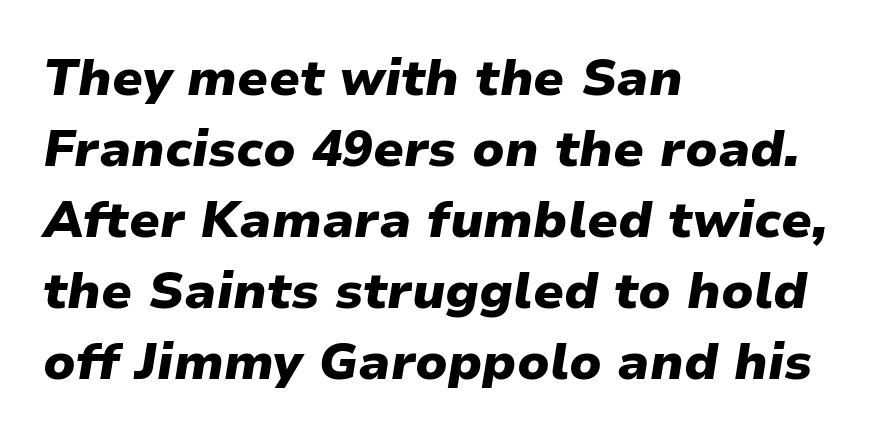
Q: Is the text bold? A: Yes.
Q: Is the text italic (slanted)? A: Yes, it leans right by about 9 degrees.
Q: Is the text underlined? A: No.
Q: How is the paragraph aligned? A: Left-aligned.
Q: Is the spacing between letters normal or unusually wide? A: Normal.
Q: Is the spacing between lines tight, normal or loose? A: Normal.
Q: Width (condensed, normal, or wide)? A: Normal.
Q: Stroke contrast? A: Low.
Q: x-height? A: Medium.
Q: Monospaced? A: No.
